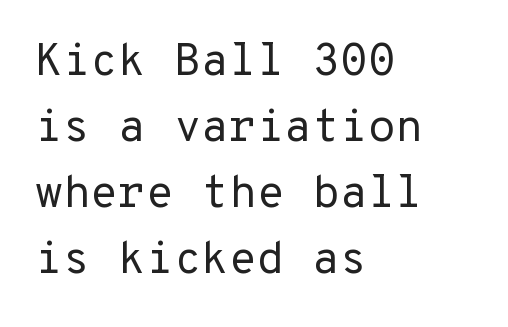
Q: Is the text bold? A: No.
Q: Is the text italic (slanted)? A: No, it is upright.
Q: Is the typeface a serif or a sans-serif typeface? A: Sans-serif.
Q: Is the text underlined? A: No.
Q: How is the paragraph aligned? A: Left-aligned.
Q: Is the spacing between letters normal or unusually wide? A: Normal.
Q: Is the spacing between lines tight, normal or loose? A: Normal.
Q: Width (condensed, normal, or wide)? A: Normal.
Q: Stroke contrast? A: Low.
Q: x-height? A: Medium.
